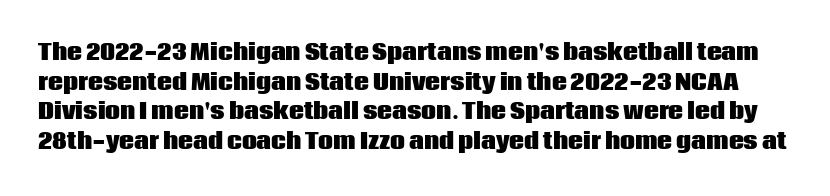
The image shows 21 px bold type, upright; set normal line spacing (1.41x), normal letter spacing, not underlined.
